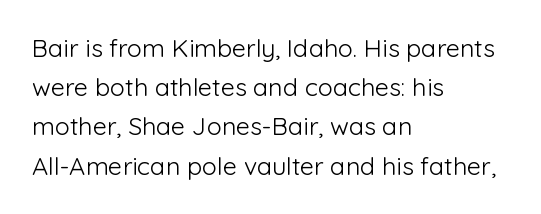
{"italic": "no", "bold": "no", "underline": "no", "align": "left", "line_spacing": "normal", "line_spacing_ratio": 1.57, "letter_spacing": "normal", "letter_spacing_em": 0.0, "glyph_px": 25}
